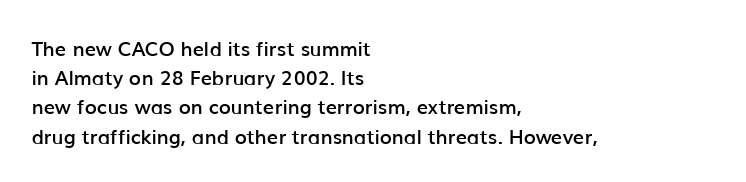
How heavy is the stroke? Medium-heavy — a semibold, shy of bold. Notice how the passage keeps a crisp vertical edge on the left only. In terms of posture, this sample is upright. The rendering uses a moderate line-height, typical for paragraphs. No extra tracking has been applied to these lines. Descender tails drop into unmarked territory.
